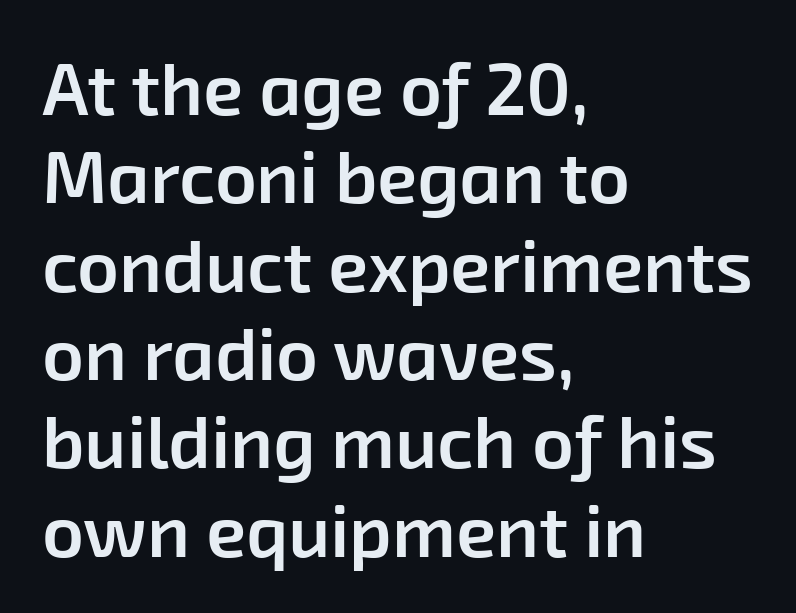
The image shows 73 px semibold sans-serif type; set left-aligned, line spacing 1.21x, normal letter spacing, not underlined; low stroke contrast and a medium x-height.
